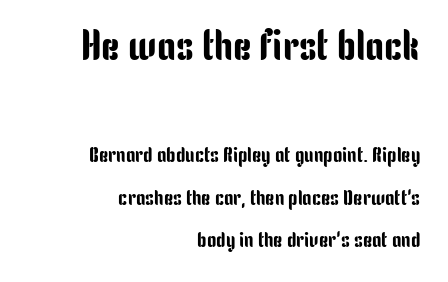
The glyphs are unaccompanied by any horizontal stroke below them. Typographically, this falls in the sans-serif category. What's the leading like? Stretched, with rows far apart. Do the characters align in a grid? No, the font is proportional.
